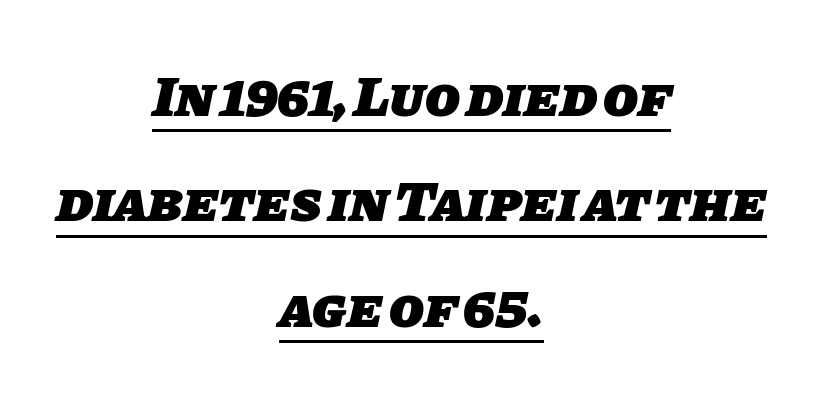
These lines keep a tight, regular rhythm from letter to letter. These lines carry a lot of weight — the face is fully bold. This sample has the flowing, uneven cadence of proportional lettering. This rendering uses center alignment, leaving both contours irregular but symmetric. Each line of the rendering has a horizontal stroke beneath the glyphs.
